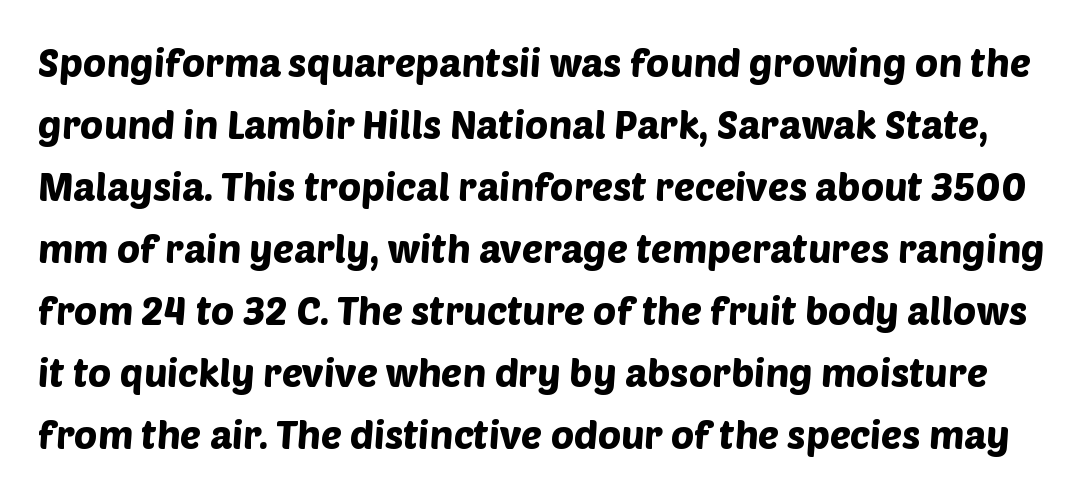
Q: Is the typeface a serif or a sans-serif typeface? A: Sans-serif.
Q: Is the text underlined? A: No.
Q: Is the spacing between letters normal or unusually wide? A: Normal.
Q: Is the spacing between lines tight, normal or loose? A: Normal.
Q: Width (condensed, normal, or wide)? A: Normal.
Q: Stroke contrast? A: Low.
Q: x-height? A: Large.
Q: Monospaced? A: No.
